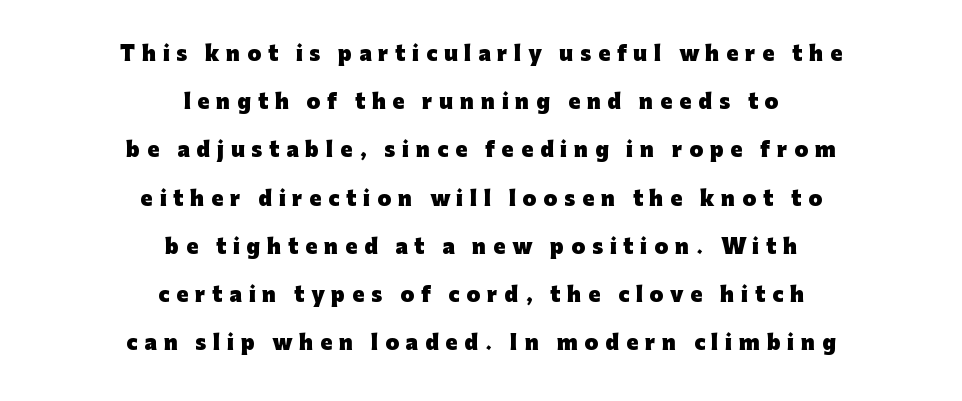
{"italic": "no", "bold": "yes", "underline": "no", "align": "center", "line_spacing": "loose", "line_spacing_ratio": 2.41, "letter_spacing": "wide", "letter_spacing_em": 0.34, "glyph_px": 20}
